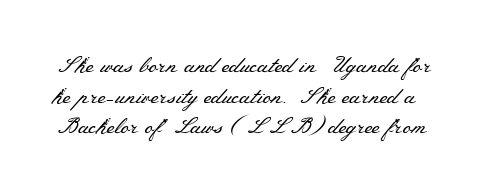
{"bold": "no", "underline": "no", "line_spacing": "normal", "line_spacing_ratio": 1.39, "letter_spacing": "normal", "letter_spacing_em": 0.0, "glyph_px": 22}
